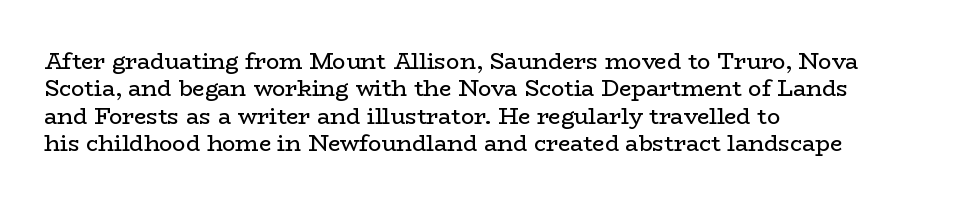
{"italic": "no", "bold": "no", "underline": "no", "align": "left", "line_spacing": "normal", "line_spacing_ratio": 1.25, "letter_spacing": "normal", "letter_spacing_em": 0.0, "glyph_px": 22}
